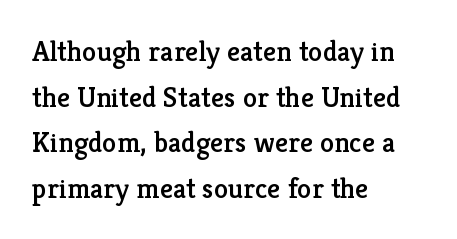
The image shows 29 px serif type, upright; set left-aligned, normal line spacing (1.57x), normal letter spacing, not underlined; low stroke contrast and a medium x-height.
